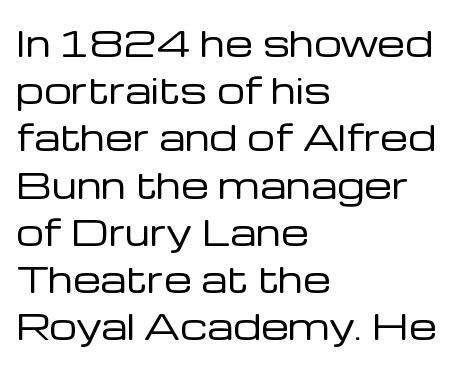
Q: Is the text bold? A: No.
Q: Is the text italic (slanted)? A: No, it is upright.
Q: Is the typeface a serif or a sans-serif typeface? A: Sans-serif.
Q: Is the text underlined? A: No.
Q: How is the paragraph aligned? A: Left-aligned.
Q: Is the spacing between letters normal or unusually wide? A: Normal.
Q: Is the spacing between lines tight, normal or loose? A: Normal.
Q: Width (condensed, normal, or wide)? A: Normal.
Q: Stroke contrast? A: Low.
Q: x-height? A: Medium.
Q: Monospaced? A: No.
